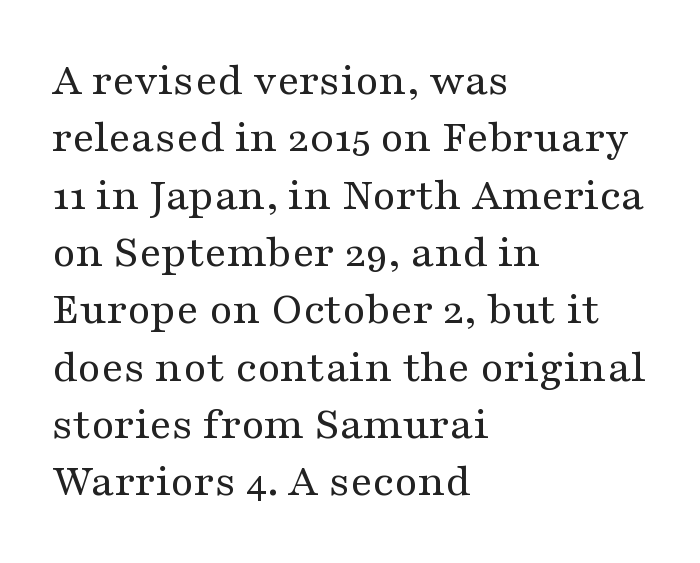
Q: Is the text bold? A: No.
Q: Is the text italic (slanted)? A: No, it is upright.
Q: Is the typeface a serif or a sans-serif typeface? A: Serif.
Q: Is the text underlined? A: No.
Q: How is the paragraph aligned? A: Left-aligned.
Q: Is the spacing between letters normal or unusually wide? A: Normal.
Q: Width (condensed, normal, or wide)? A: Wide.
Q: Stroke contrast? A: Medium.
Q: x-height? A: Medium.
Q: Monospaced? A: No.
